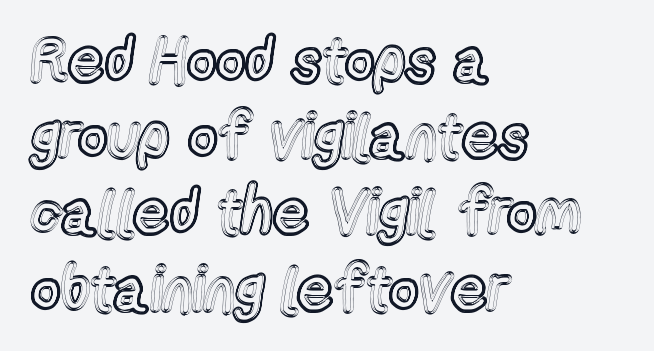
Q: Is the text italic (slanted)? A: Yes.
Q: Is the text underlined? A: No.
Q: How is the paragraph aligned? A: Left-aligned.
Q: Is the spacing between letters normal or unusually wide? A: Normal.
Q: Width (condensed, normal, or wide)? A: Condensed.
Q: x-height? A: Medium.
Q: Monospaced? A: No.
